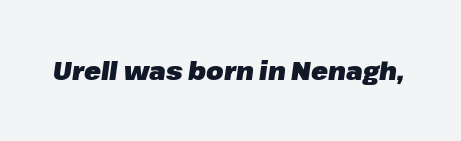
The image shows 25 px bold type, italic (leaning right); set normal letter spacing, not underlined.
